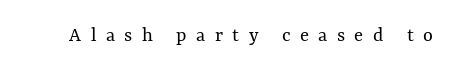
The image shows 21 px text type, upright; set unusually wide letter spacing (+0.45 em), not underlined.
